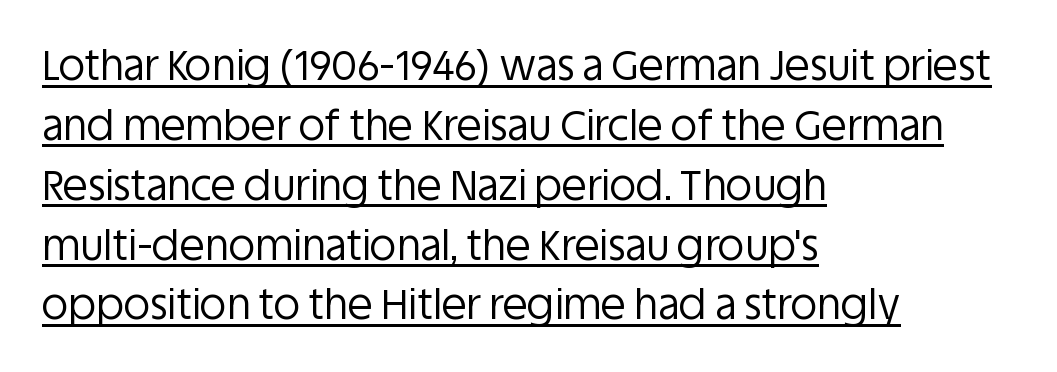
Stroke terminals: plain, sans-serif. A typesetter would call this proportional, since set widths differ per character. These lines sit exactly where default settings would place them. Tall strokes in this sample are plumb rather than angled. Bold? No — there's no thickening of the strokes. These lines keep a tight, regular rhythm from letter to letter.
